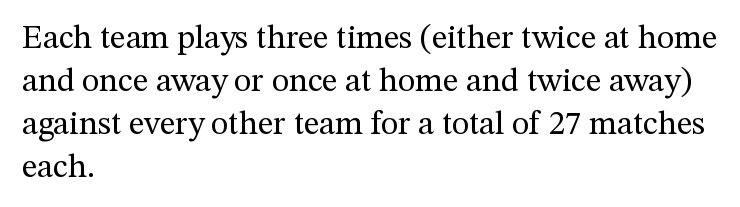
Unbolded letterforms with no extra heft. The type family on display is of the serif kind. Teacher's note: observe the even left margin — that is flush-left alignment. The face used here is proportionally spaced, like ordinary book or web type.
